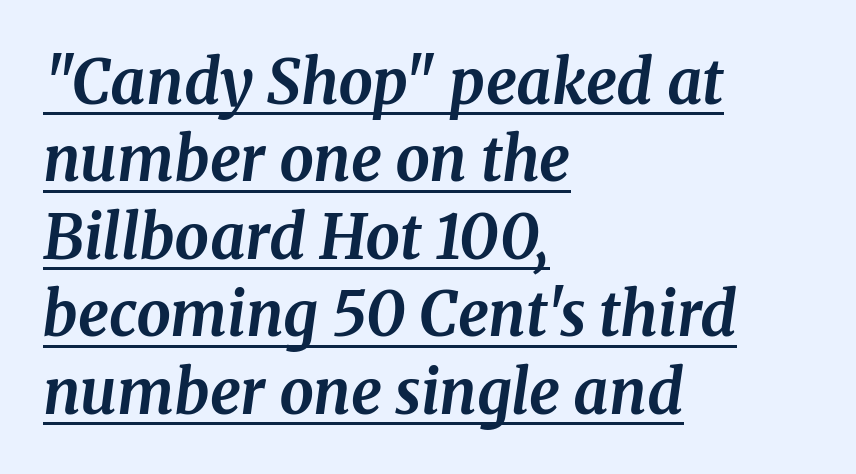
{"serif": "yes", "italic": "yes", "lean": "right", "slant_degrees": 8, "bold": "yes", "weight": "bold", "width": "normal", "stroke_contrast": "medium", "x_height": "medium", "monospaced": "no", "underline": "yes", "align": "left", "line_spacing": "normal", "line_spacing_ratio": 1.27, "letter_spacing": "normal", "letter_spacing_em": 0.0, "glyph_px": 61}
